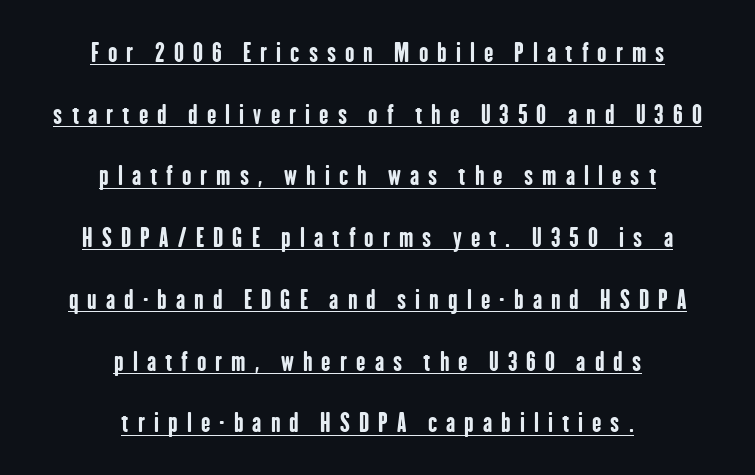
{"italic": "no", "bold": "yes", "underline": "yes", "align": "center", "line_spacing": "loose", "line_spacing_ratio": 2.47, "letter_spacing": "wide", "letter_spacing_em": 0.36, "glyph_px": 25}
